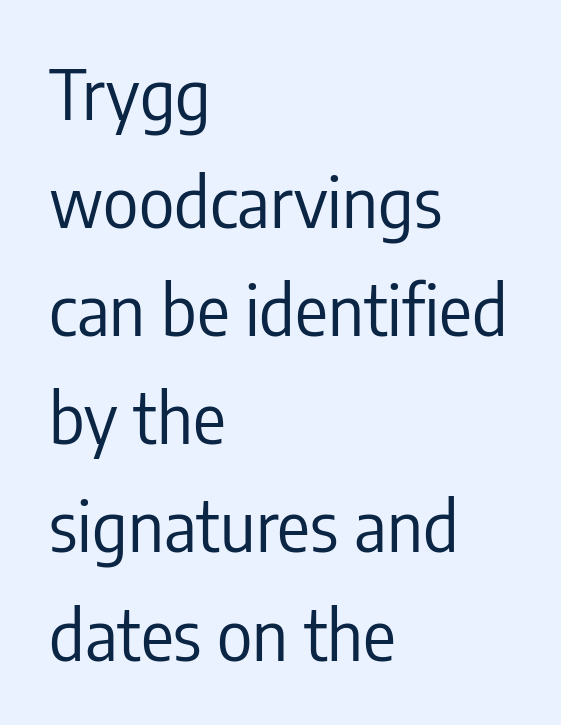
The image shows 68 px regular-weight, condensed sans-serif type, upright; set left-aligned, normal line spacing (1.59x), normal letter spacing, not underlined; low stroke contrast and a medium x-height.
